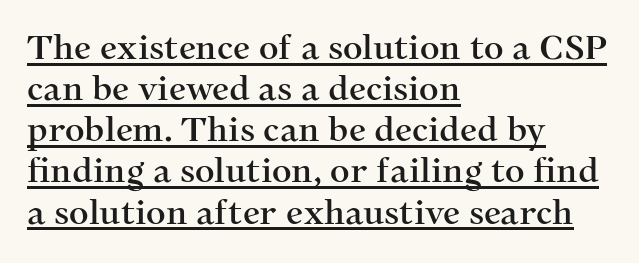
Q: Is the text italic (slanted)? A: No, it is upright.
Q: Is the typeface a serif or a sans-serif typeface? A: Serif.
Q: Is the text underlined? A: Yes.
Q: How is the paragraph aligned? A: Left-aligned.
Q: Is the spacing between letters normal or unusually wide? A: Normal.
Q: Width (condensed, normal, or wide)? A: Normal.
Q: Stroke contrast? A: Medium.
Q: x-height? A: Medium.
Q: Monospaced? A: No.
